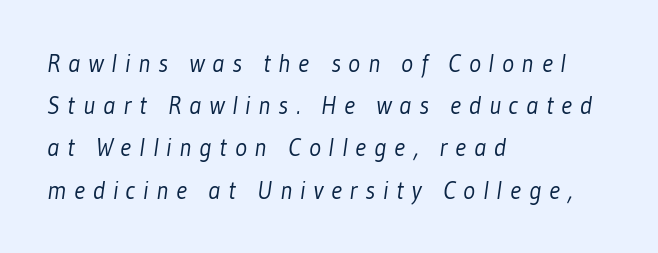
Ink coverage per letter is moderate at most. Glyph-to-glyph distance is far greater than everyday printed text. Horizontally, the lines are justified to the leading edge only. A typesetter would call this leading conventional body-copy spacing.
